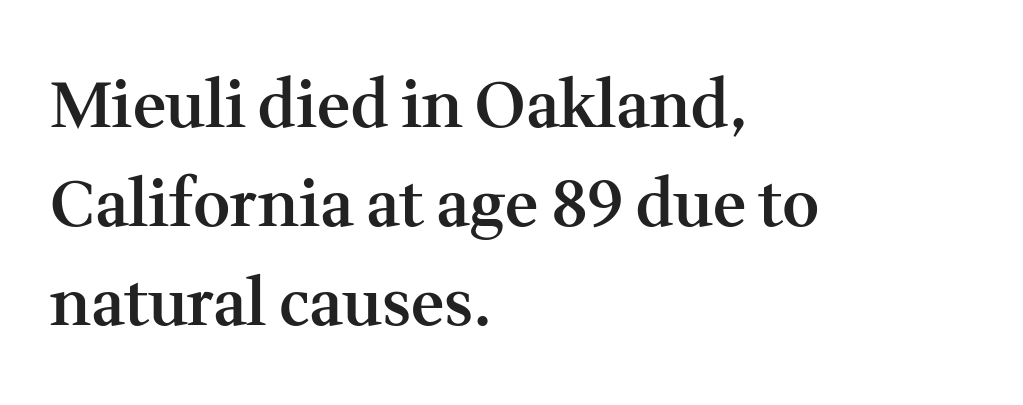
{"serif": "yes", "italic": "no", "bold": "semi", "weight": "semibold", "width": "normal", "stroke_contrast": "medium", "x_height": "medium", "monospaced": "no", "underline": "no", "align": "left", "line_spacing": "normal", "line_spacing_ratio": 1.55, "letter_spacing": "normal", "letter_spacing_em": 0.0, "glyph_px": 64}
